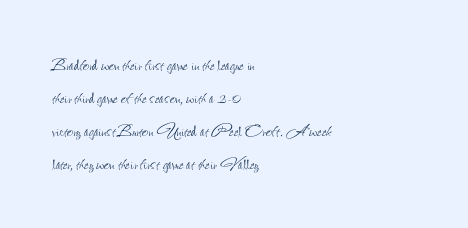
{"bold": "no", "underline": "no", "align": "left", "line_spacing": "normal", "line_spacing_ratio": 1.5, "letter_spacing": "normal", "letter_spacing_em": 0.0, "glyph_px": 22}
